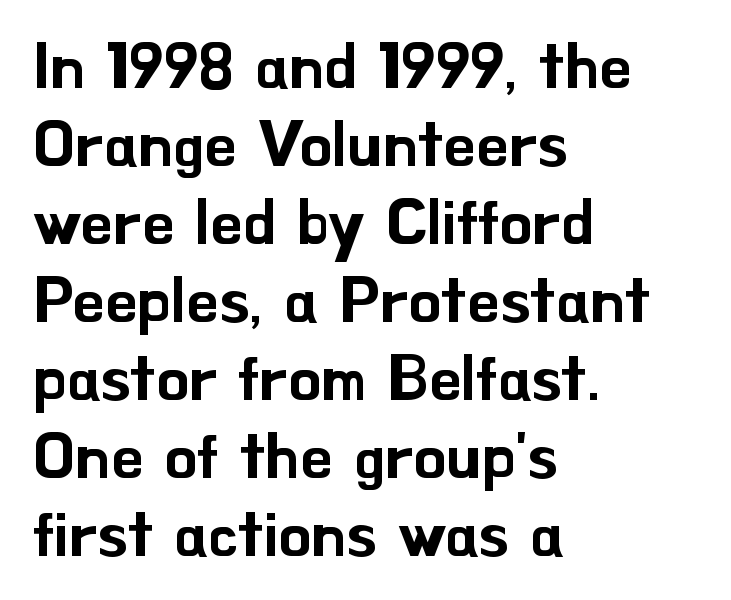
The font family rendered here belongs to the sans-serif group. Horizontally, the lines are justified to the leading edge only. The letterforms sit shoulder to shoulder at normal distance. Here the designer chose a conventional face with non-uniform glyph widths. Rendered with straight, roman letterforms. Descenders are the only things crossing below the line.
